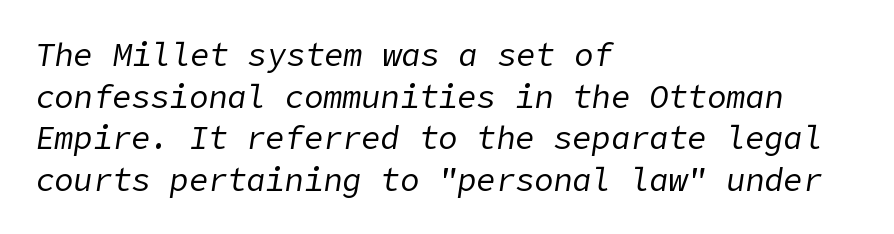
The image shows 32 px regular-weight type, italic (leaning right); set left-aligned, normal line spacing (1.3x), normal letter spacing, not underlined; low stroke contrast and a medium x-height.
